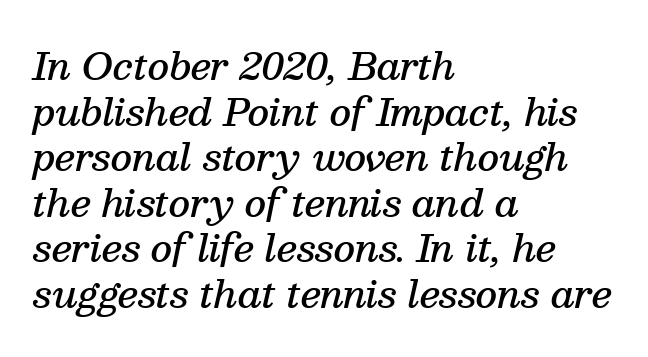
The image shows 37 px semibold serif type, italic (leaning right); set left-aligned, line spacing 1.23x, normal letter spacing, not underlined; medium stroke contrast and a medium x-height.
